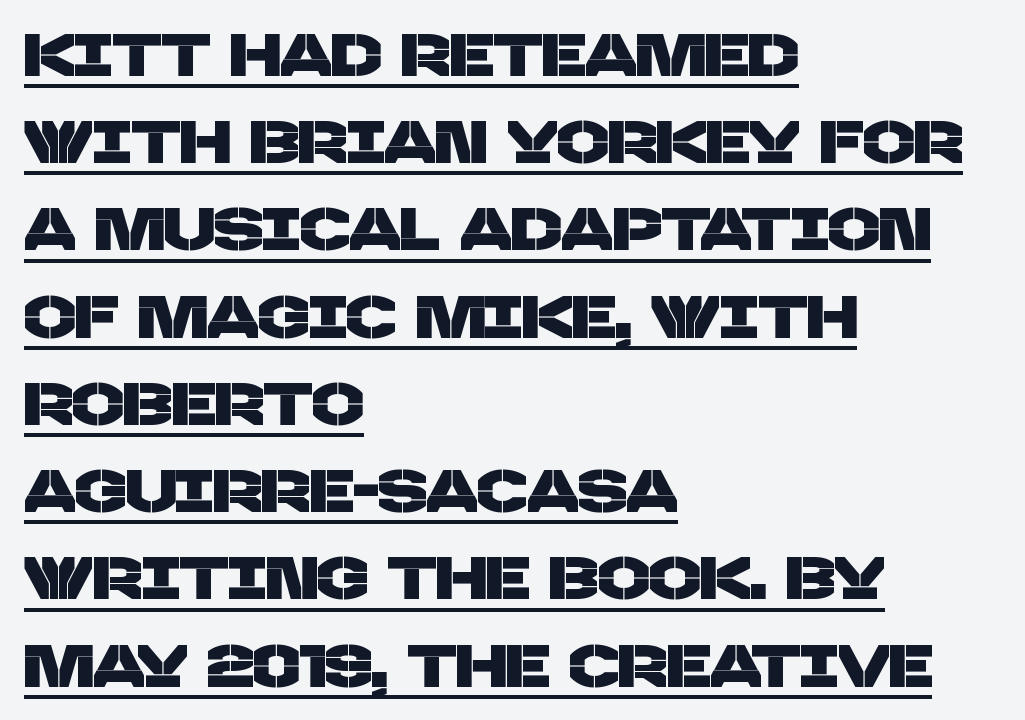
Q: Is the typeface a serif or a sans-serif typeface? A: Sans-serif.
Q: Is the text underlined? A: Yes.
Q: How is the paragraph aligned? A: Left-aligned.
Q: Is the spacing between letters normal or unusually wide? A: Normal.
Q: Is the spacing between lines tight, normal or loose? A: Normal.
Q: Width (condensed, normal, or wide)? A: Normal.
Q: Stroke contrast? A: Low.
Q: x-height? A: Large.
Q: Monospaced? A: No.
